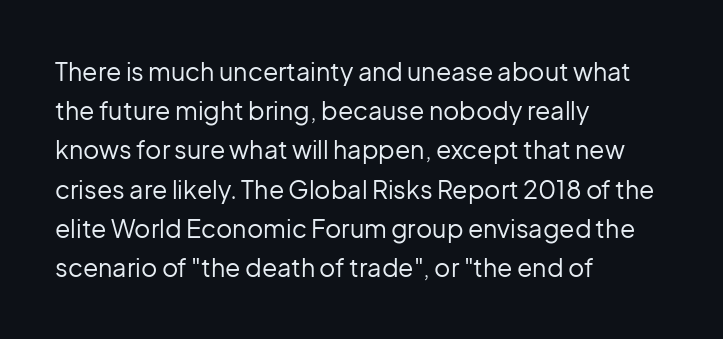
Q: Is the text bold? A: No.
Q: Is the text italic (slanted)? A: No, it is upright.
Q: Is the text underlined? A: No.
Q: How is the paragraph aligned? A: Left-aligned.
Q: Is the spacing between letters normal or unusually wide? A: Normal.
Q: Is the spacing between lines tight, normal or loose? A: Normal.
